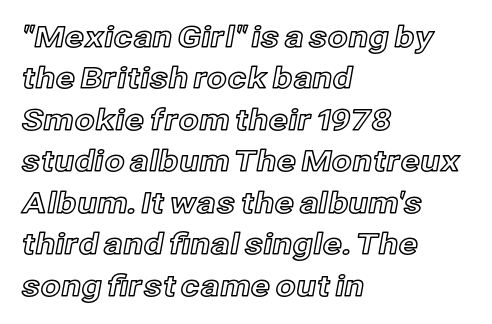
Type without underlining. Notice how descenders clear the ascenders below comfortably — that's standard leading. Glyph-to-glyph distance matches everyday printed text. The passage shown is typed in a proportional face where columns would drift. One-word summary of the alignment: left.
